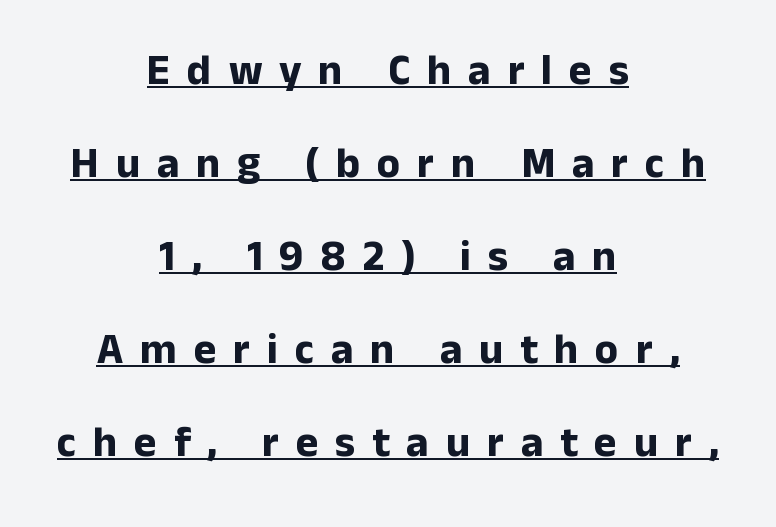
To sum up the face: it is a sans, with no serifs. Compared with an ordinary text face, these strokes are far heavier — a full bold. Like a heading marked for emphasis, these lines bear an underscore. In terms of posture, this sample is upright. Caption: multi-line text, centered on the measure. Each new line begins a long way beneath the previous one.
